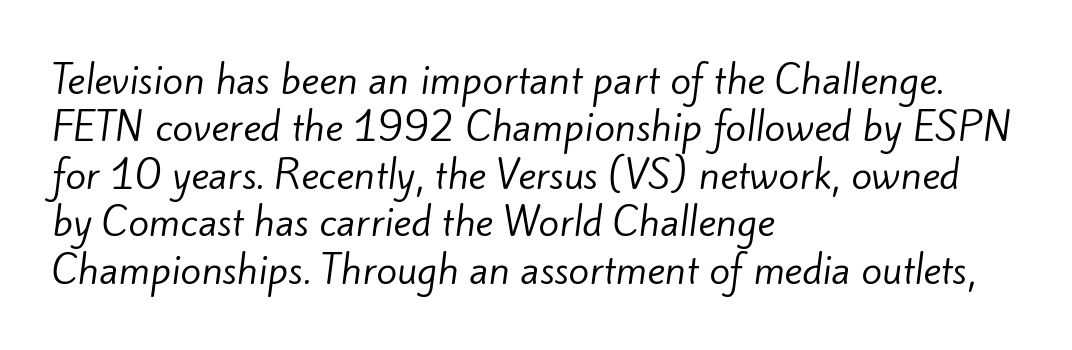
{"serif": "no", "bold": "no", "weight": "regular", "width": "normal", "stroke_contrast": "low", "x_height": "small", "monospaced": "no", "underline": "no", "align": "left", "line_spacing": "normal", "line_spacing_ratio": 1.25, "letter_spacing": "normal", "letter_spacing_em": 0.0, "glyph_px": 38}
